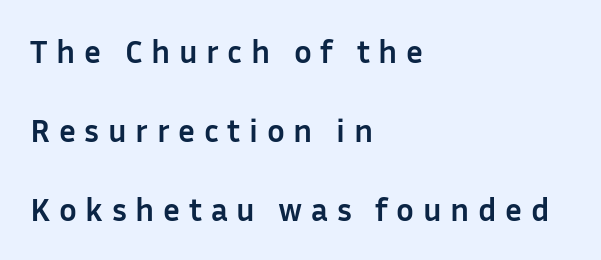
{"serif": "no", "italic": "no", "bold": "yes", "weight": "semibold", "width": "normal", "stroke_contrast": "low", "x_height": "medium", "monospaced": "no", "underline": "no", "align": "left", "line_spacing": "loose", "line_spacing_ratio": 2.4, "letter_spacing": "wide", "letter_spacing_em": 0.26, "glyph_px": 33}
